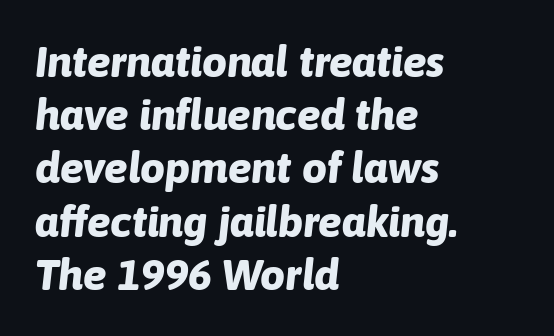
{"italic": "yes", "lean": "right", "slant_degrees": 6, "bold": "yes", "weight": "bold", "width": "normal", "stroke_contrast": "low", "x_height": "medium", "monospaced": "no", "underline": "no", "align": "left", "line_spacing_ratio": 1.21, "letter_spacing": "normal", "letter_spacing_em": 0.0, "glyph_px": 44}
